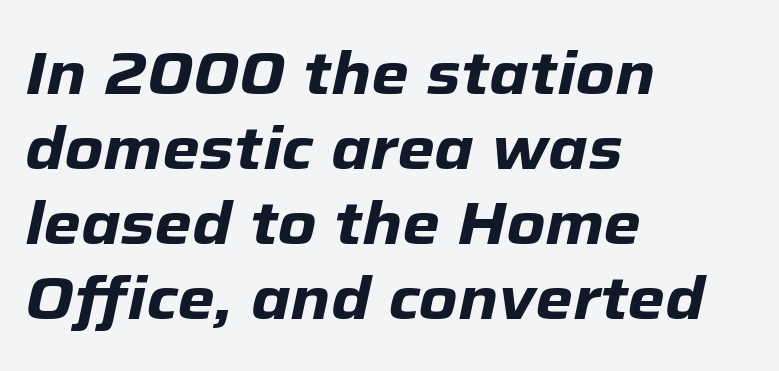
Q: Is the text bold? A: Yes.
Q: Is the text italic (slanted)? A: Yes, it leans right by about 12 degrees.
Q: Is the text underlined? A: No.
Q: How is the paragraph aligned? A: Left-aligned.
Q: Is the spacing between letters normal or unusually wide? A: Normal.
Q: Is the spacing between lines tight, normal or loose? A: Normal.
Q: Width (condensed, normal, or wide)? A: Normal.
Q: Stroke contrast? A: Low.
Q: x-height? A: Medium.
Q: Monospaced? A: No.
